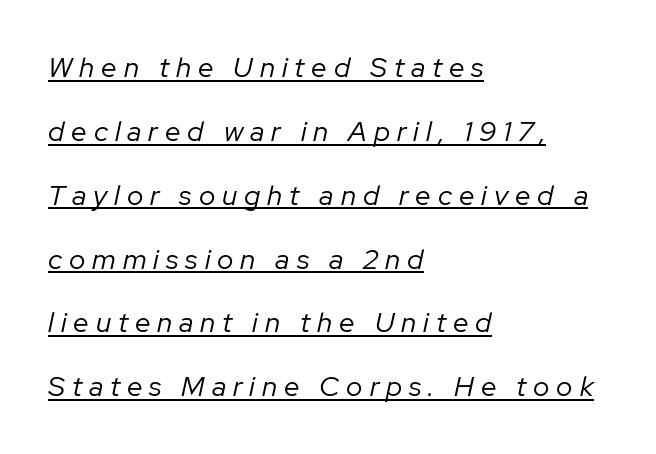
{"italic": "yes", "lean": "right", "slant_degrees": 12, "bold": "no", "weight": "regular", "width": "normal", "stroke_contrast": "low", "x_height": "medium", "monospaced": "no", "underline": "yes", "align": "left", "line_spacing": "loose", "line_spacing_ratio": 2.28, "letter_spacing": "wide", "letter_spacing_em": 0.25, "glyph_px": 28}
